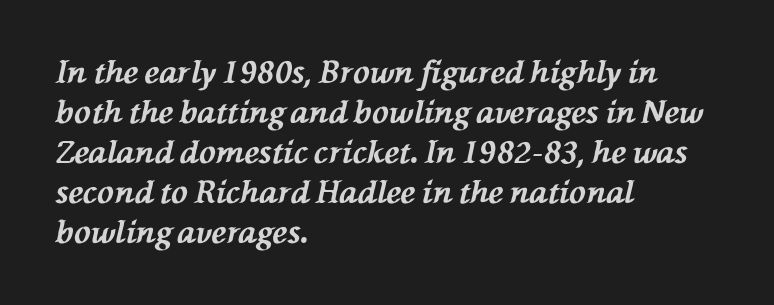
Reading down the block, your eye returns to a fixed left position each line. Rows of type keep a routine distance in the vertical direction. Clear beneath every line of the passage. Each word holds together tightly as a unit, with standard inter-letter gaps.
